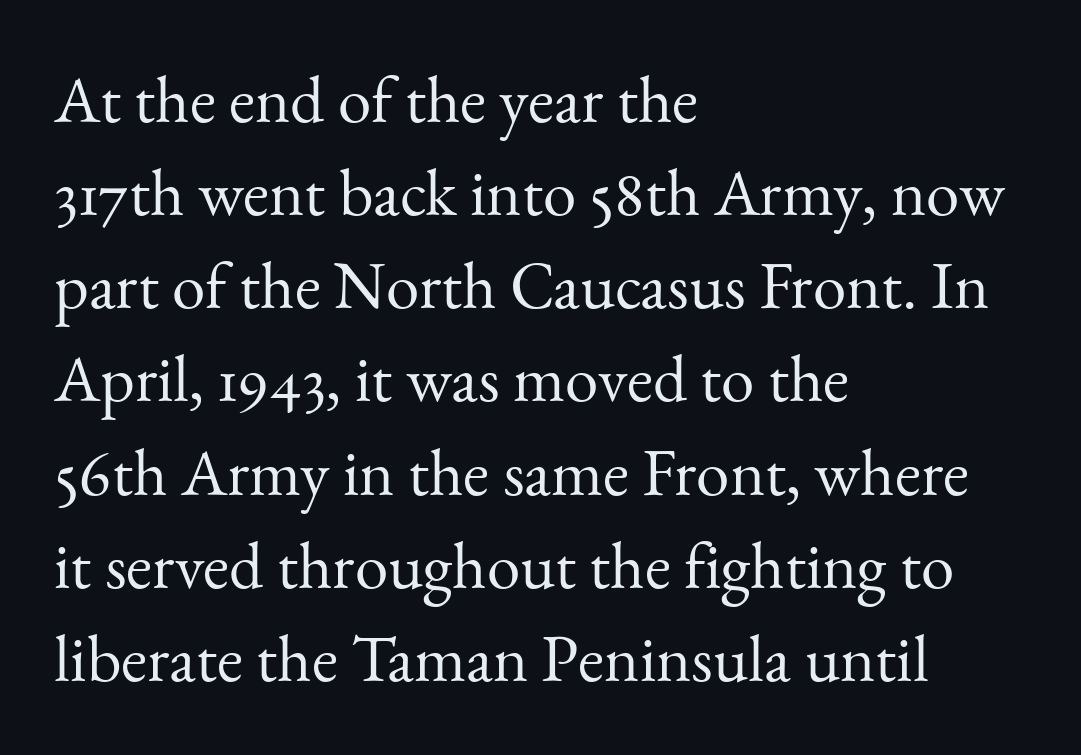
The letters sit at their default tracking, neither squeezed nor spread. Heft: none added — not bold. The ragged edge is on the right, which tells us the setting is flush left. Ascenders rise straight up at ninety degrees.
